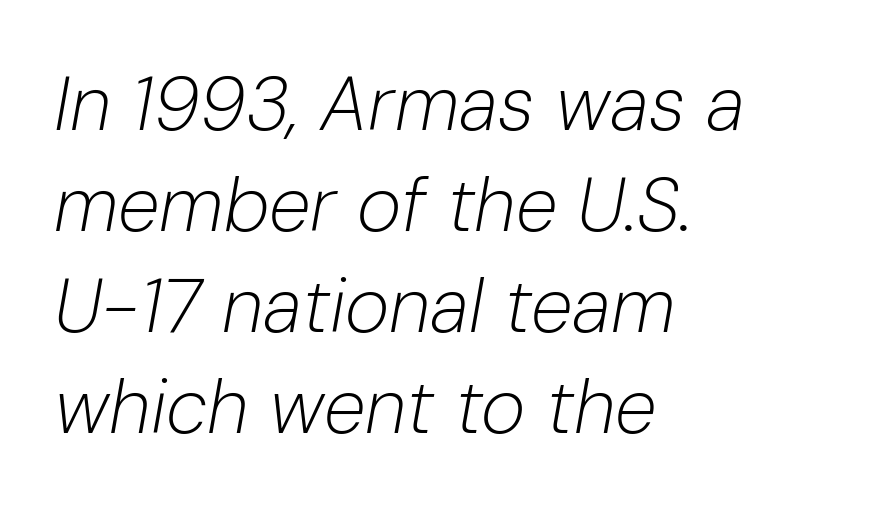
{"italic": "yes", "lean": "right", "slant_degrees": 10, "bold": "no", "weight": "light", "width": "normal", "stroke_contrast": "low", "x_height": "medium", "monospaced": "no", "underline": "no", "align": "left", "line_spacing": "normal", "line_spacing_ratio": 1.33, "letter_spacing": "normal", "letter_spacing_em": 0.0, "glyph_px": 76}
